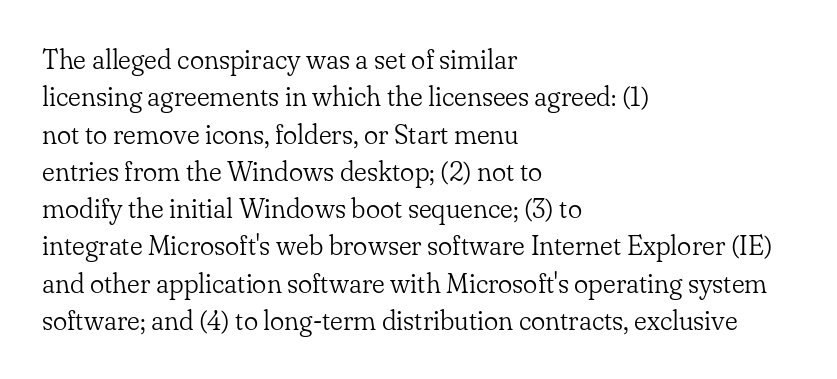
{"italic": "no", "bold": "no", "underline": "no", "align": "left", "line_spacing": "normal", "line_spacing_ratio": 1.38, "letter_spacing": "normal", "letter_spacing_em": 0.0, "glyph_px": 27}
